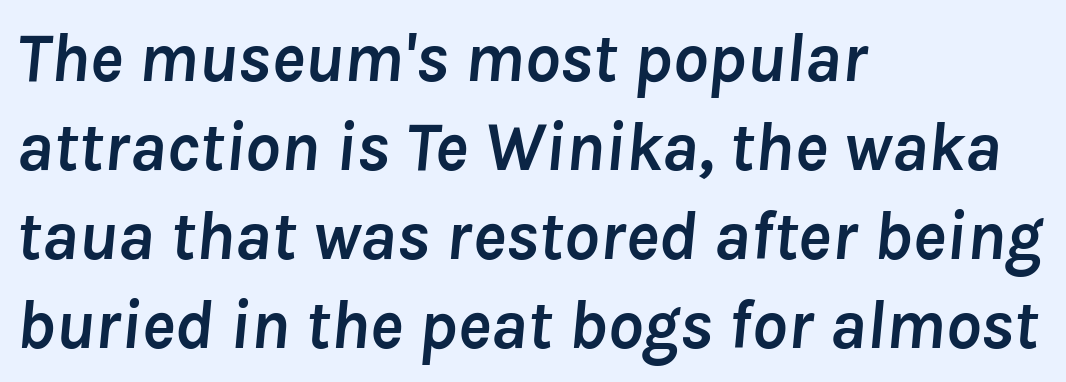
Q: Is the text bold? A: Yes.
Q: Is the text italic (slanted)? A: Yes, it leans right by about 8 degrees.
Q: Is the text underlined? A: No.
Q: How is the paragraph aligned? A: Left-aligned.
Q: Is the spacing between letters normal or unusually wide? A: Normal.
Q: Is the spacing between lines tight, normal or loose? A: Normal.
Q: Width (condensed, normal, or wide)? A: Normal.
Q: Stroke contrast? A: Low.
Q: x-height? A: Medium.
Q: Monospaced? A: No.
